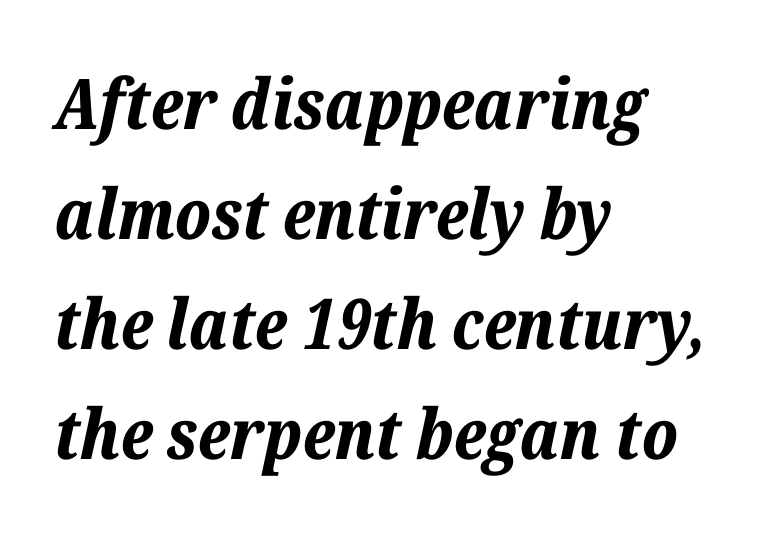
{"italic": "yes", "lean": "right", "slant_degrees": 12, "bold": "yes", "weight": "bold", "width": "normal", "stroke_contrast": "low", "x_height": "medium", "monospaced": "no", "underline": "no", "align": "left", "line_spacing": "normal", "line_spacing_ratio": 1.57, "letter_spacing": "normal", "letter_spacing_em": 0.0, "glyph_px": 70}
